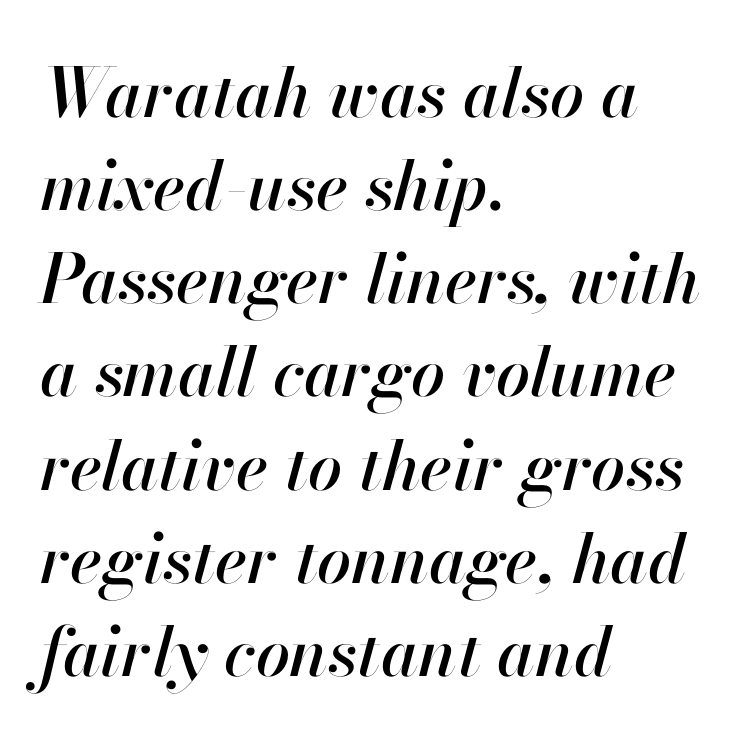
Q: Is the text italic (slanted)? A: Yes, it leans right by about 13 degrees.
Q: Is the text underlined? A: No.
Q: How is the paragraph aligned? A: Left-aligned.
Q: Is the spacing between letters normal or unusually wide? A: Normal.
Q: Is the spacing between lines tight, normal or loose? A: Normal.
Q: Width (condensed, normal, or wide)? A: Normal.
Q: Stroke contrast? A: High.
Q: x-height? A: Small.
Q: Monospaced? A: No.
